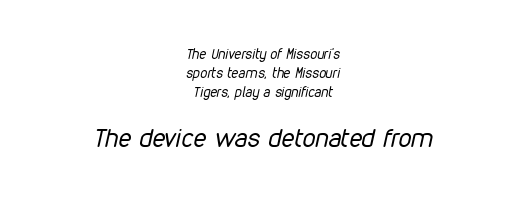
Does the lettering tilt? It does — this is italic. Each word holds together tightly as a unit, with standard inter-letter gaps. Glance below the letters and you will spot only blank space. Students, observe: this is what conventionally led text looks like.
